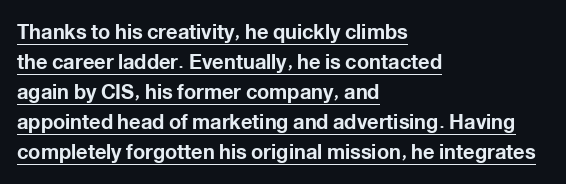
{"italic": "no", "bold": "yes", "underline": "yes", "align": "left", "line_spacing": "normal", "line_spacing_ratio": 1.5, "letter_spacing": "normal", "letter_spacing_em": 0.0, "glyph_px": 20}
